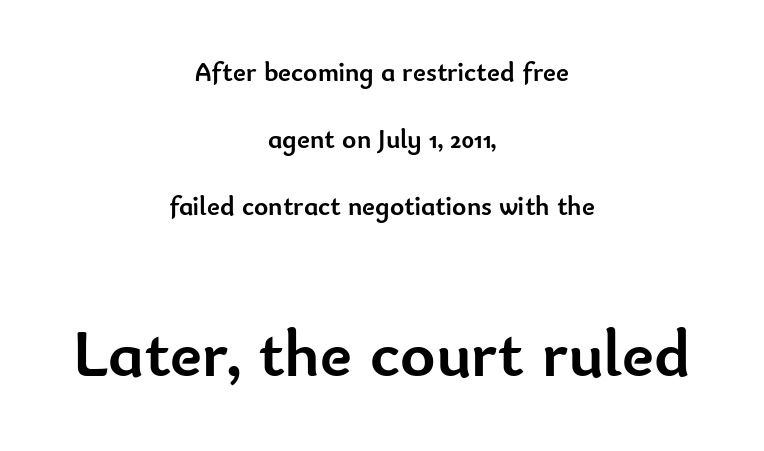
The image shows 67 px semibold sans-serif type, upright; set centered, loose line spacing (2.49x), normal letter spacing, not underlined; the second (bottom) block is 2.48x larger; low stroke contrast and a small x-height.
